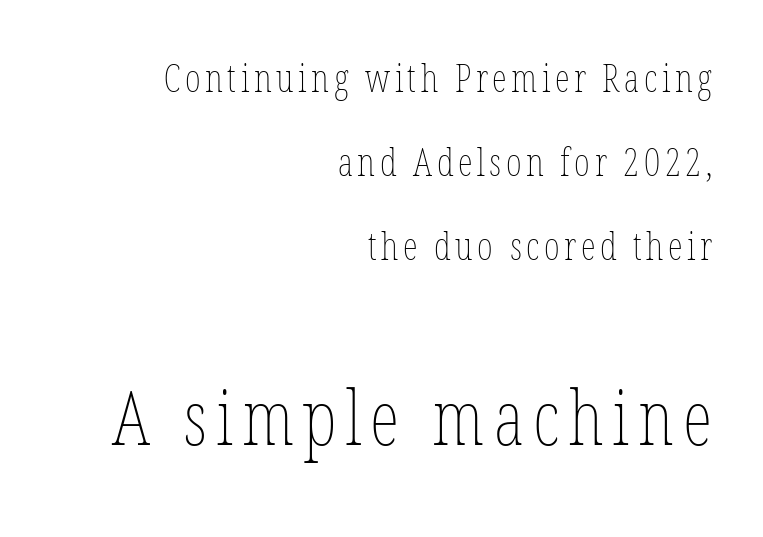
Which margin do the lines hug? The right one — the left edge is uneven. A bare baseline throughout the passage. Regarding leading, the lines here are spaced well apart. The specimen reads as upright at a glance.
